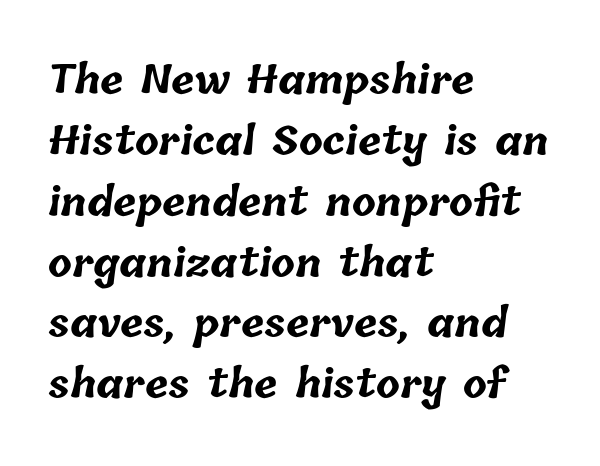
The gaps between neighbouring characters are ordinary and unremarkable. The glyphs are unaccompanied by any horizontal stroke below them. Students, this is bold: see how much ink each stroke carries. Leftover space on each line is placed entirely after the last word. Students, observe: this is what conventionally led text looks like.
